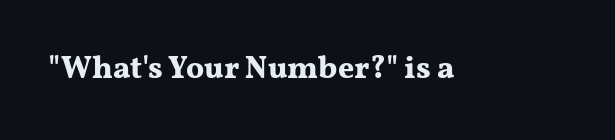
Q: Is the text bold? A: Yes.
Q: Is the text italic (slanted)? A: No, it is upright.
Q: Is the typeface a serif or a sans-serif typeface? A: Serif.
Q: Is the text underlined? A: No.
Q: Is the spacing between letters normal or unusually wide? A: Normal.
Q: Width (condensed, normal, or wide)? A: Wide.
Q: Stroke contrast? A: Medium.
Q: x-height? A: Medium.
Q: Monospaced? A: No.
